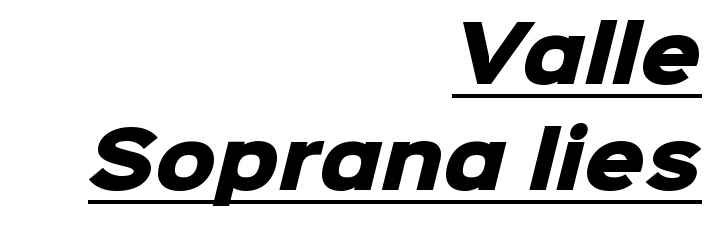
Q: Is the text bold? A: Yes.
Q: Is the typeface a serif or a sans-serif typeface? A: Sans-serif.
Q: Is the text underlined? A: Yes.
Q: How is the paragraph aligned? A: Right-aligned.
Q: Is the spacing between letters normal or unusually wide? A: Normal.
Q: Is the spacing between lines tight, normal or loose? A: Normal.
Q: Width (condensed, normal, or wide)? A: Normal.
Q: Stroke contrast? A: Low.
Q: x-height? A: Medium.
Q: Monospaced? A: No.
